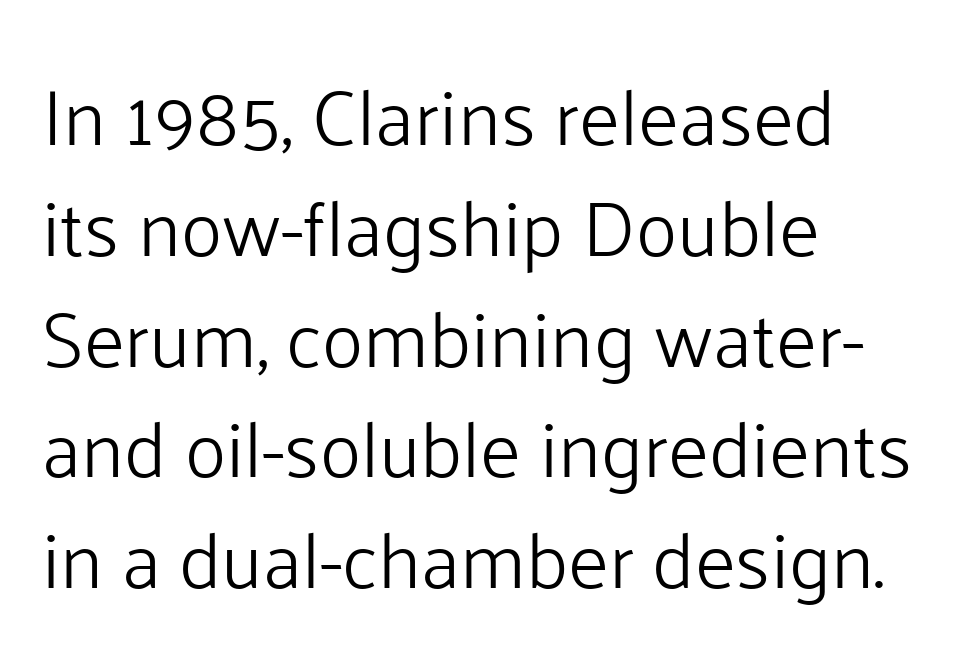
The image shows 78 px light sans-serif type, upright; set left-aligned, normal line spacing (1.42x), normal letter spacing, not underlined; low stroke contrast and a medium x-height.
